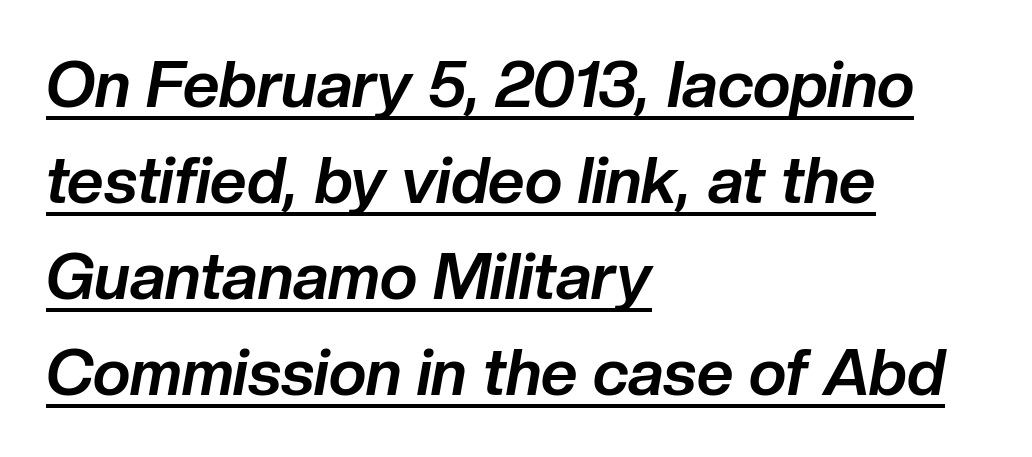
The image shows 64 px bold type, italic (leaning right); set left-aligned, normal line spacing (1.5x), normal letter spacing, underlined; low stroke contrast and a medium x-height.
